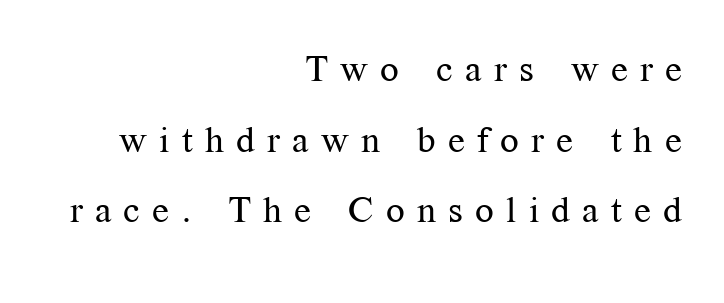
{"serif": "yes", "italic": "no", "bold": "no", "weight": "regular", "width": "normal", "stroke_contrast": "medium", "x_height": "medium", "monospaced": "no", "underline": "no", "align": "right", "line_spacing": "loose", "line_spacing_ratio": 1.91, "letter_spacing": "wide", "letter_spacing_em": 0.33, "glyph_px": 37}
